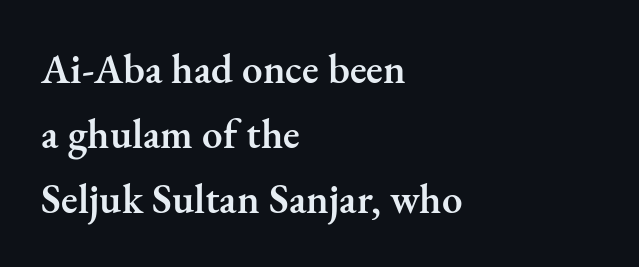
Q: Is the text bold? A: Semi-bold.
Q: Is the text italic (slanted)? A: No, it is upright.
Q: Is the typeface a serif or a sans-serif typeface? A: Serif.
Q: Is the text underlined? A: No.
Q: How is the paragraph aligned? A: Left-aligned.
Q: Is the spacing between letters normal or unusually wide? A: Normal.
Q: Is the spacing between lines tight, normal or loose? A: Normal.
Q: Width (condensed, normal, or wide)? A: Normal.
Q: Stroke contrast? A: Medium.
Q: x-height? A: Small.
Q: Monospaced? A: No.
